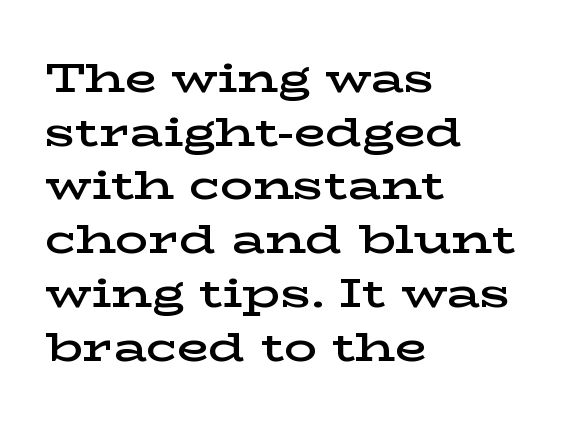
If you drew a line through each stem, it would be perfectly vertical. Every letter is mildly thick-stroked: semibold rather than bold. Line starts are locked; line ends wander. Varying glyph widths throughout — classic text-font behaviour. The designer went with a serif here, giving each stem small feet.
